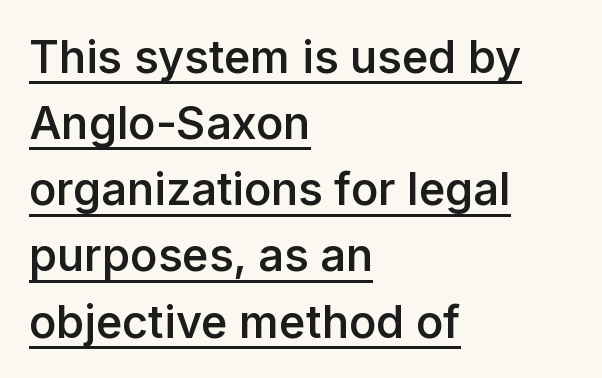
Q: Is the text bold? A: Semi-bold.
Q: Is the text italic (slanted)? A: No, it is upright.
Q: Is the typeface a serif or a sans-serif typeface? A: Sans-serif.
Q: Is the text underlined? A: Yes.
Q: How is the paragraph aligned? A: Left-aligned.
Q: Is the spacing between letters normal or unusually wide? A: Normal.
Q: Is the spacing between lines tight, normal or loose? A: Normal.
Q: Width (condensed, normal, or wide)? A: Normal.
Q: Stroke contrast? A: Low.
Q: x-height? A: Medium.
Q: Monospaced? A: No.
